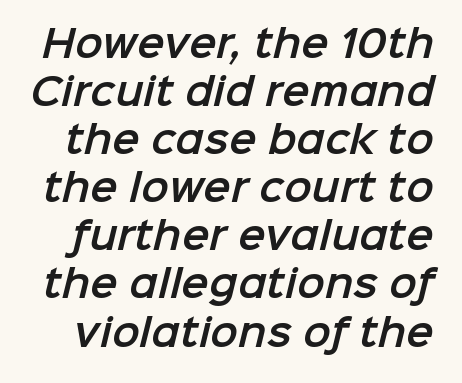
{"serif": "no", "width": "normal", "stroke_contrast": "low", "x_height": "medium", "monospaced": "no", "underline": "no", "line_spacing": "normal", "line_spacing_ratio": 1.3, "letter_spacing": "normal", "letter_spacing_em": 0.0, "glyph_px": 37}
